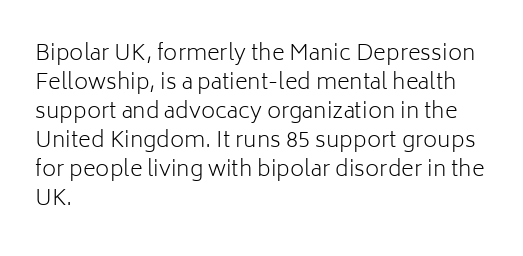
Tall strokes in this sample are plumb rather than angled. The passage shown has conventional tracking throughout. Every row of glyphs begins at an identical x-position on the left. A normal amount of white space separates one row of letters from the next. Type without underlining.
